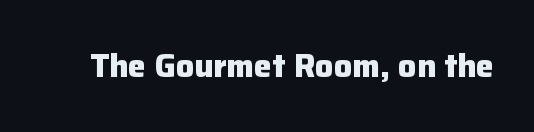
Every character sits straight up, as roman type does. Compared with typical body copy, the letter spacing here is the same. Lines of text with bare space underneath. What kind of face is this? One without serifs — a sans. Note the varied advance widths — an 'i' is clearly narrower than an 'm'.
